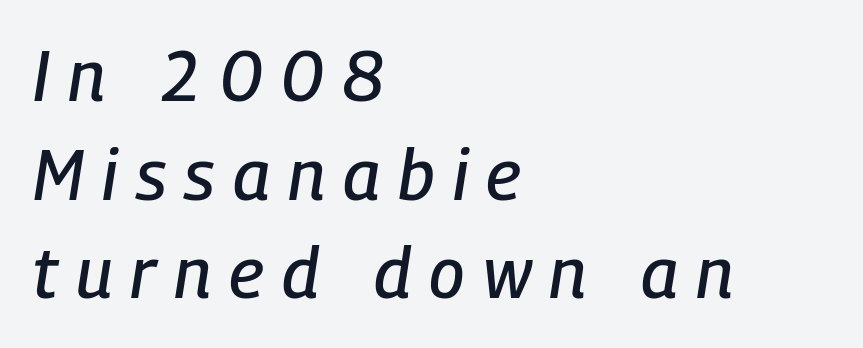
The image shows 70 px condensed type, italic (leaning right); set left-aligned, normal line spacing (1.41x), unusually wide letter spacing (+0.26 em), not underlined; low stroke contrast and a medium x-height.
